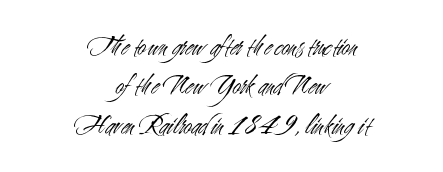
Q: Is the text bold? A: No.
Q: Is the text italic (slanted)? A: Yes.
Q: Is the typeface a serif or a sans-serif typeface? A: Sans-serif.
Q: Is the text underlined? A: No.
Q: How is the paragraph aligned? A: Centered.
Q: Is the spacing between letters normal or unusually wide? A: Normal.
Q: Is the spacing between lines tight, normal or loose? A: Normal.
Q: Width (condensed, normal, or wide)? A: Condensed.
Q: Stroke contrast? A: Medium.
Q: x-height? A: Small.
Q: Monospaced? A: No.
